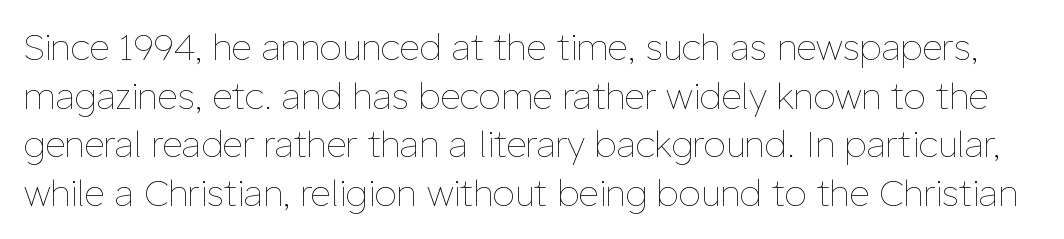
{"italic": "no", "bold": "no", "weight": "thin", "width": "normal", "stroke_contrast": "low", "x_height": "medium", "monospaced": "no", "underline": "no", "line_spacing": "normal", "line_spacing_ratio": 1.35, "letter_spacing": "normal", "letter_spacing_em": 0.0, "glyph_px": 36}
